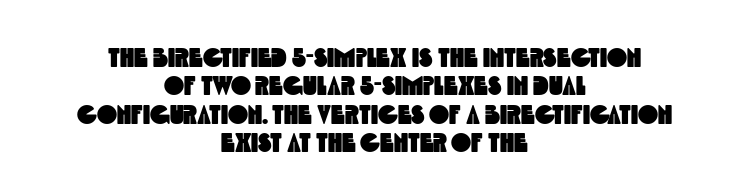
Q: Is the text underlined? A: No.
Q: How is the paragraph aligned? A: Centered.
Q: Is the spacing between letters normal or unusually wide? A: Normal.
Q: Is the spacing between lines tight, normal or loose? A: Tight.
